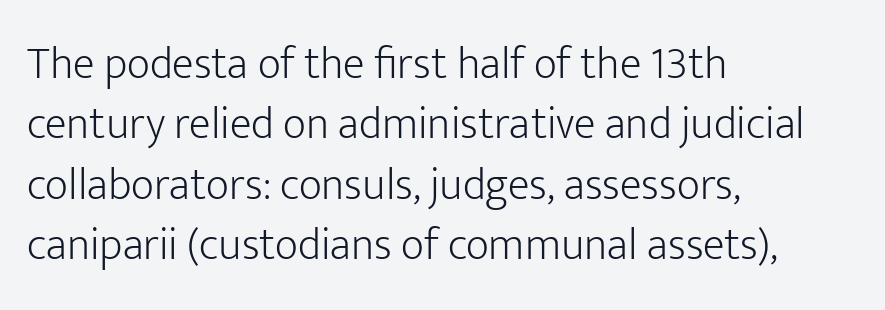
The image shows 45 px light sans-serif type, upright; set left-aligned, normal line spacing (1.34x), normal letter spacing, not underlined; low stroke contrast and a medium x-height.
